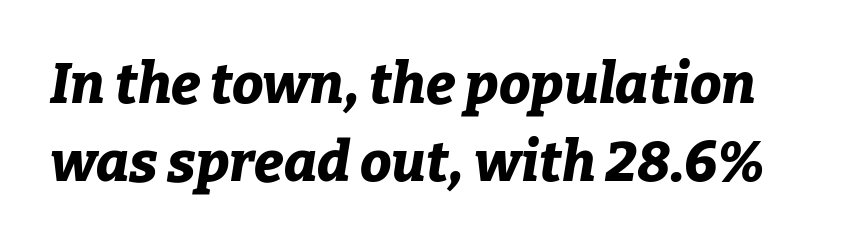
Q: Is the text bold? A: Yes.
Q: Is the text italic (slanted)? A: Yes, it leans right by about 9 degrees.
Q: Is the text underlined? A: No.
Q: Is the spacing between letters normal or unusually wide? A: Normal.
Q: Is the spacing between lines tight, normal or loose? A: Normal.
Q: Width (condensed, normal, or wide)? A: Normal.
Q: Stroke contrast? A: Low.
Q: x-height? A: Medium.
Q: Monospaced? A: No.
